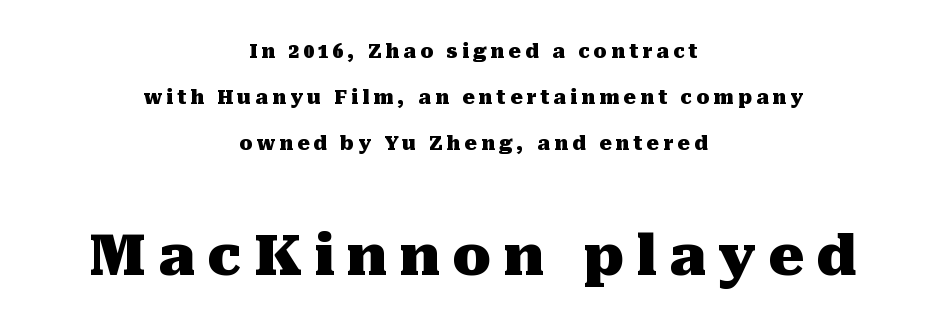
This sample has the flowing, uneven cadence of proportional lettering. Quick note: interline space is abundant. Typesetter's note: full bold, strokes at maximum text heaviness. Horizontal alignment here is central, giving a formal, balanced look. The specimen reads as upright at a glance.
